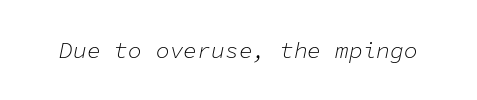
{"italic": "yes", "lean": "right", "slant_degrees": 11, "bold": "no", "underline": "no", "letter_spacing": "normal", "letter_spacing_em": 0.0, "glyph_px": 23}
